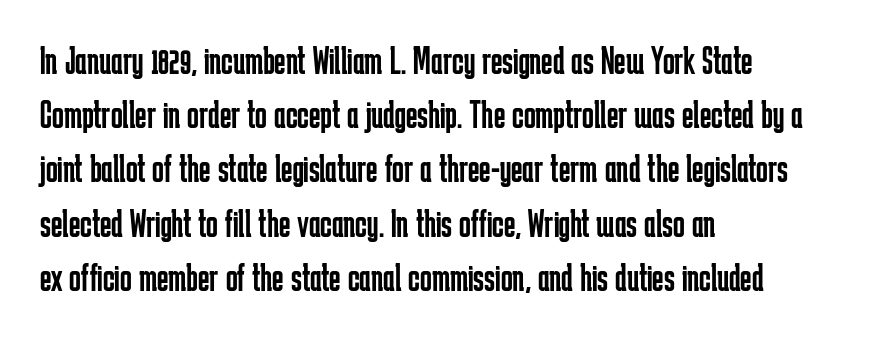
The image shows 39 px regular-weight, condensed sans-serif type, upright; set left-aligned, normal line spacing (1.39x), normal letter spacing, not underlined; low stroke contrast and a medium x-height.
